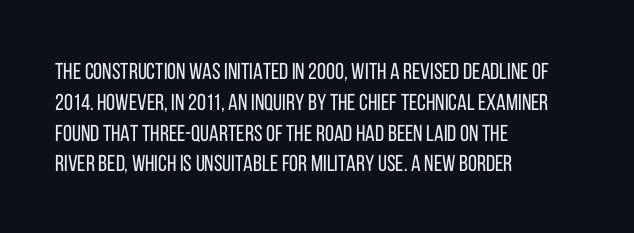
Q: Is the text bold? A: No.
Q: Is the text italic (slanted)? A: No, it is upright.
Q: Is the text underlined? A: No.
Q: How is the paragraph aligned? A: Left-aligned.
Q: Is the spacing between letters normal or unusually wide? A: Normal.
Q: Is the spacing between lines tight, normal or loose? A: Normal.
